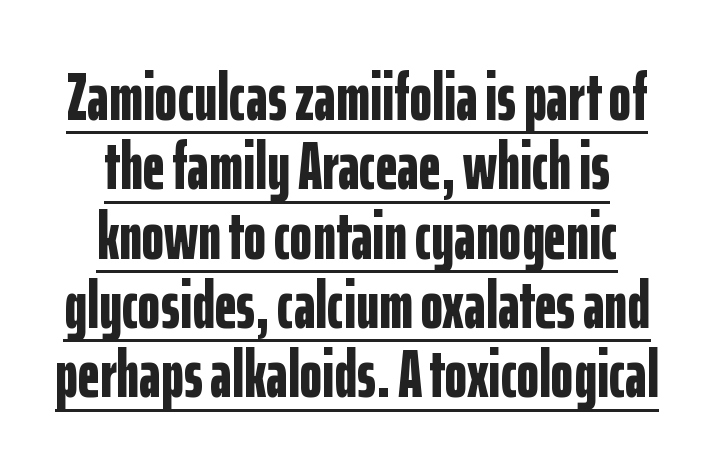
Q: Is the text bold? A: Yes.
Q: Is the text italic (slanted)? A: No, it is upright.
Q: Is the typeface a serif or a sans-serif typeface? A: Sans-serif.
Q: Is the text underlined? A: Yes.
Q: How is the paragraph aligned? A: Centered.
Q: Is the spacing between letters normal or unusually wide? A: Normal.
Q: Is the spacing between lines tight, normal or loose? A: Tight.
Q: Width (condensed, normal, or wide)? A: Condensed.
Q: Stroke contrast? A: Low.
Q: x-height? A: Medium.
Q: Monospaced? A: No.
